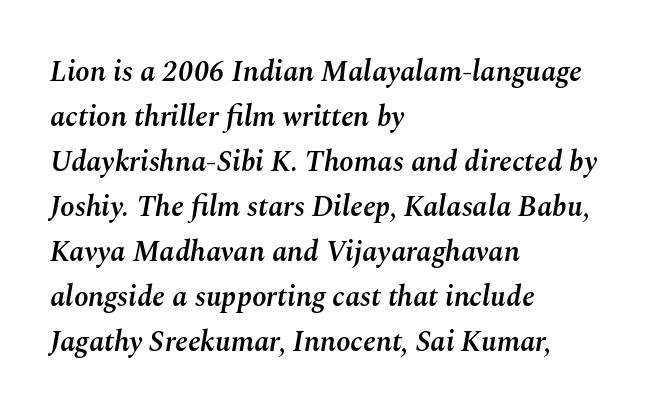
A normal amount of white space separates one row of letters from the next. All the whitespace from short lines collects on the right. Observe the ordinary spacing: letters are neighbours, not strangers. The sample has been set in demibold, a notch under bold. Each letter keeps its own natural width here, so spacing adapts to shape. The axis of the letterforms is tilted away from vertical.
